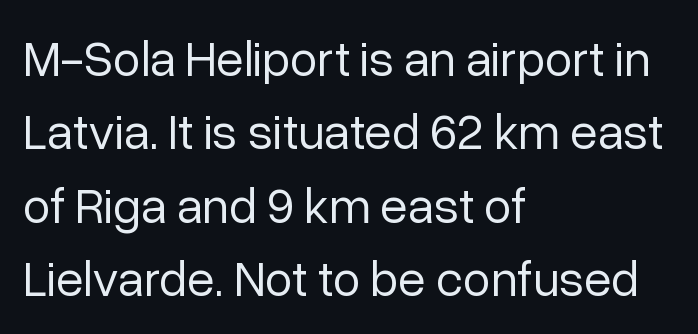
Each new line begins a customary step beneath the previous one. Glance below the letters and you will spot only blank space. This rendering leaves character spacing at its baseline value. This is the regular roman posture of the typeface.
